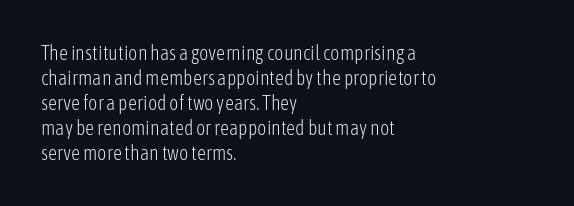
The image shows 20 px text type, upright; set left-aligned, normal line spacing (1.25x), normal letter spacing, not underlined.
